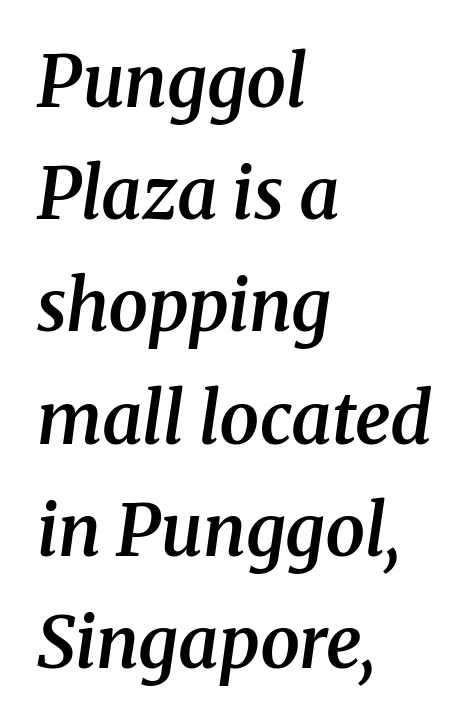
{"serif": "yes", "italic": "yes", "lean": "right", "slant_degrees": 8, "bold": "semi", "weight": "semibold", "width": "normal", "stroke_contrast": "medium", "x_height": "medium", "monospaced": "no", "underline": "no", "align": "left", "line_spacing": "normal", "line_spacing_ratio": 1.58, "letter_spacing": "normal", "letter_spacing_em": 0.0, "glyph_px": 71}
